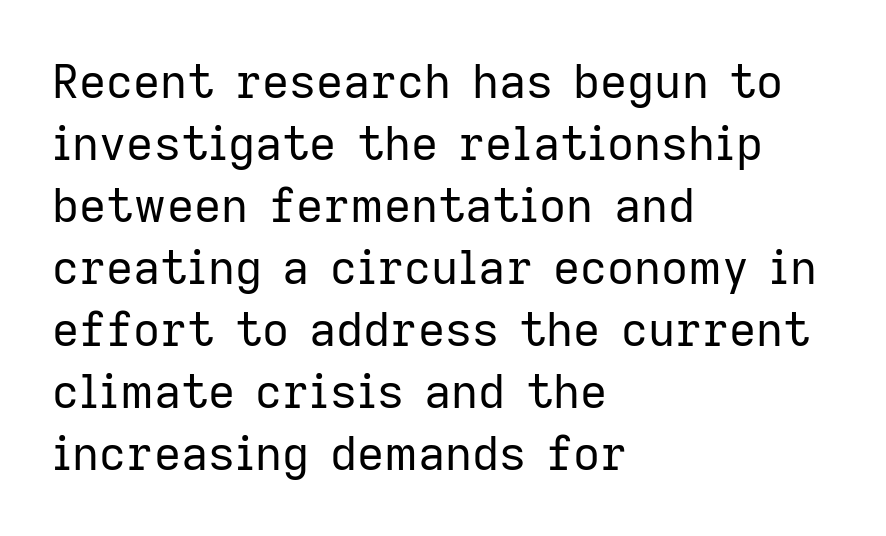
The image shows 47 px regular-weight sans-serif type, upright; set left-aligned, normal line spacing (1.32x), normal letter spacing, not underlined; low stroke contrast and a medium x-height.
